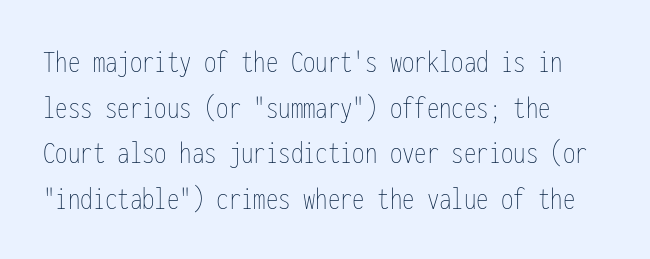
The image shows 33 px thin, condensed type, upright, monospaced; set left-aligned, normal line spacing (1.38x), normal letter spacing, not underlined; low stroke contrast and a medium x-height.
